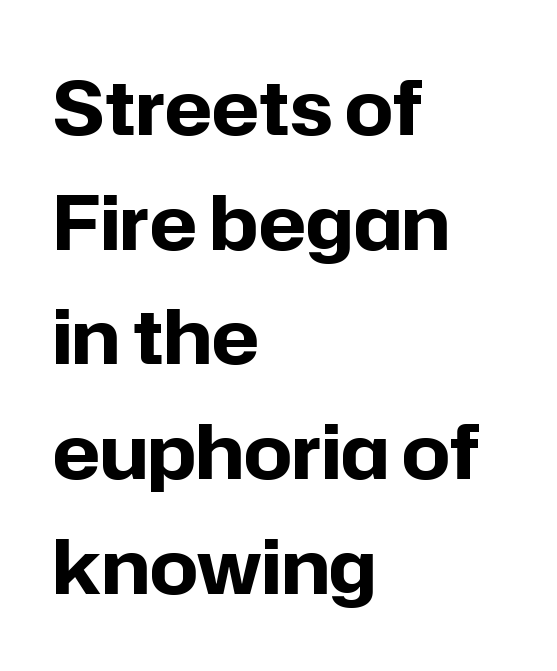
The face used here has the dense, thick strokes of a bold. Every character sits straight up, as roman type does. Successive baselines arrive at the customary interval. These lines are rendered in a variable-pitch font.
